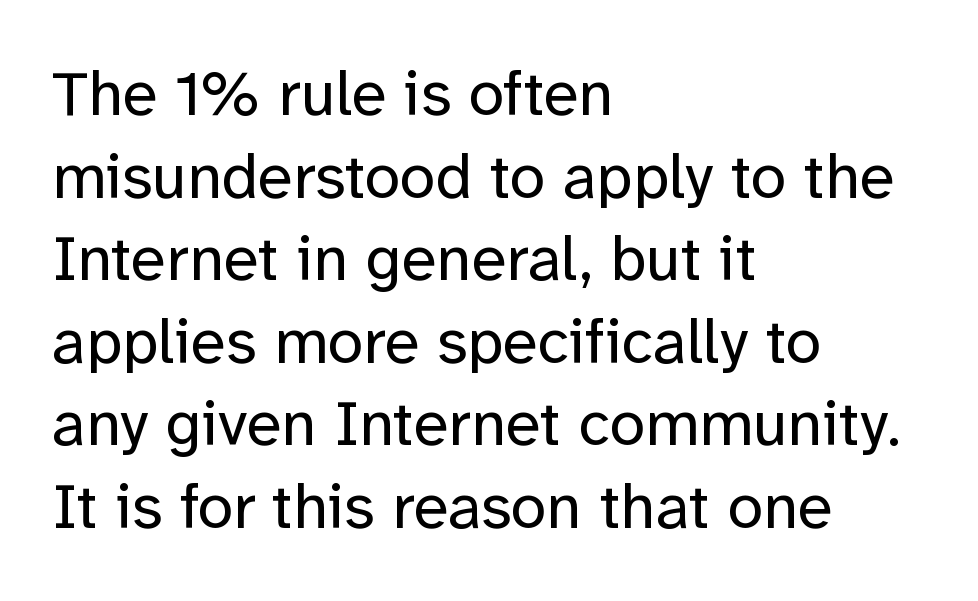
The image shows 64 px regular-weight sans-serif type, upright; set left-aligned, normal line spacing (1.29x), normal letter spacing, not underlined; low stroke contrast and a medium x-height.
